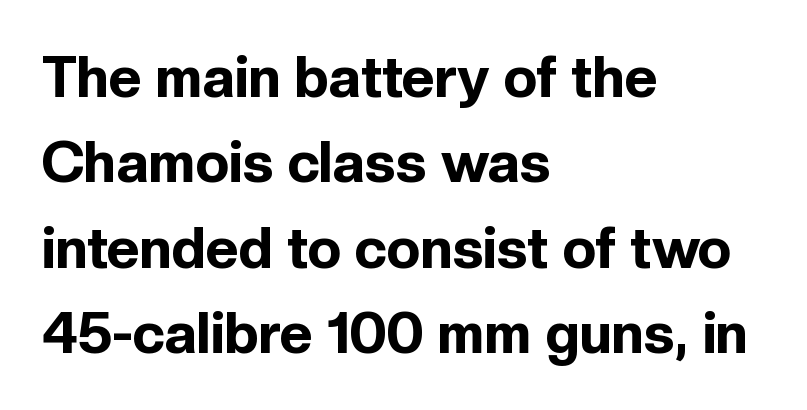
{"serif": "no", "italic": "no", "bold": "yes", "weight": "bold", "width": "normal", "x_height": "medium", "monospaced": "no", "underline": "no", "align": "left", "line_spacing": "normal", "line_spacing_ratio": 1.5, "letter_spacing": "normal", "letter_spacing_em": 0.0, "glyph_px": 57}
